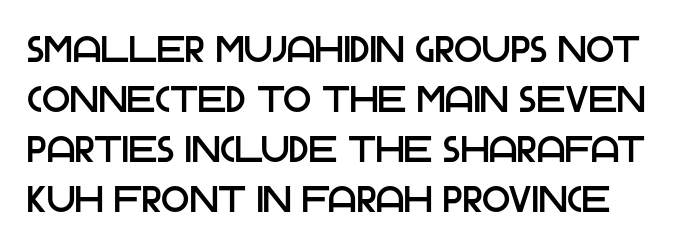
Typographically, this falls in the sans-serif category. A typesetter would call this leading conventional body-copy spacing. Honestly, there is no underline to notice here at all. The lettering stays uniformly vertical, giving the passage a roman look. What stands out about the letter spacing? Nothing — it is the standard amount.
